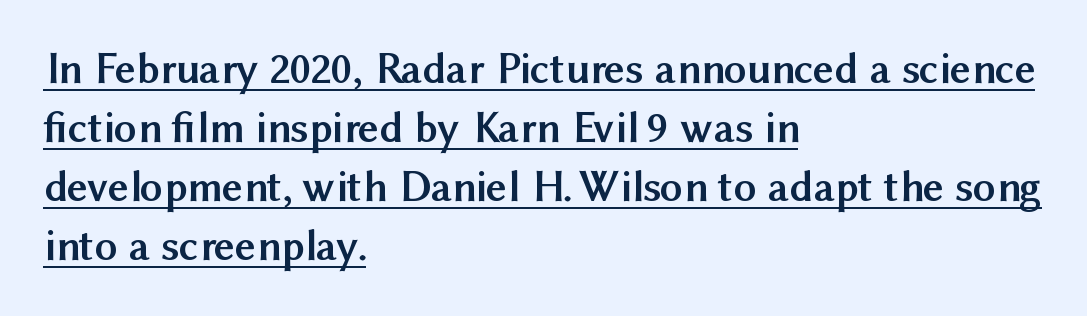
The vertical gap from one line to the next is medium. Typesetter's note: full bold, strokes at maximum text heaviness. Horizontally, the lines are justified to the leading edge only. Students, note that the glyphs here touch the page at normal intervals. Proportional: the letters do not fall into vertical columns.
